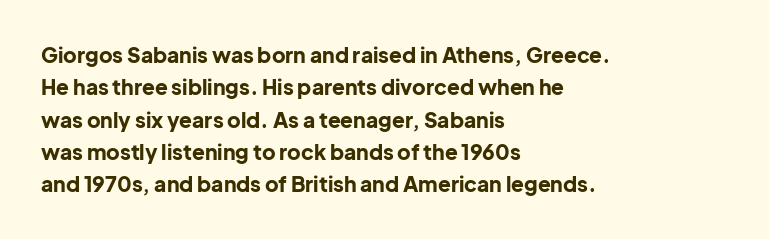
{"italic": "no", "bold": "yes", "underline": "no", "align": "left", "line_spacing": "normal", "line_spacing_ratio": 1.54, "letter_spacing": "normal", "letter_spacing_em": 0.0, "glyph_px": 21}
